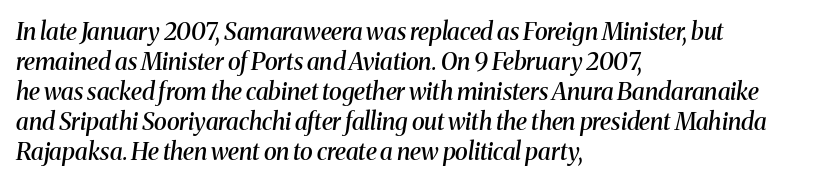
{"italic": "yes", "lean": "right", "slant_degrees": 8, "bold": "semi", "underline": "no", "align": "left", "line_spacing": "normal", "line_spacing_ratio": 1.25, "letter_spacing": "normal", "letter_spacing_em": 0.0, "glyph_px": 24}
